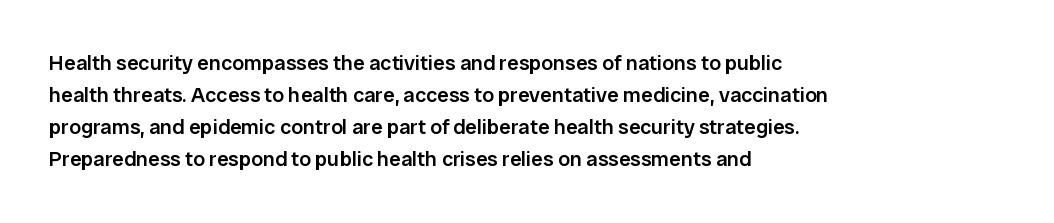
Q: Is the text bold? A: Semi-bold.
Q: Is the text italic (slanted)? A: No, it is upright.
Q: Is the text underlined? A: No.
Q: How is the paragraph aligned? A: Left-aligned.
Q: Is the spacing between letters normal or unusually wide? A: Normal.
Q: Is the spacing between lines tight, normal or loose? A: Normal.
